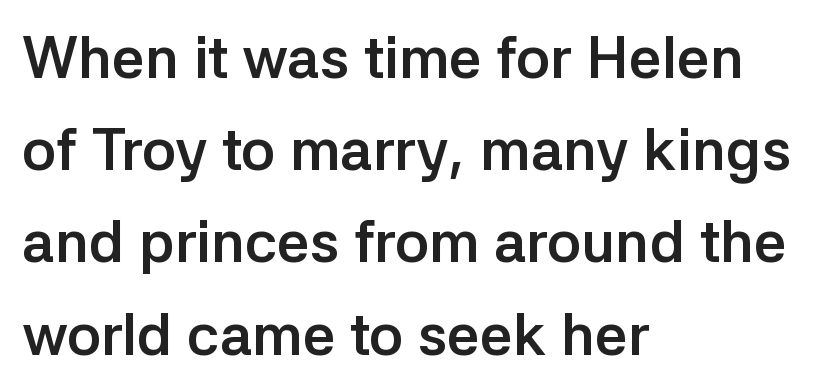
The image shows 58 px semibold sans-serif type, upright; set left-aligned, normal line spacing (1.59x), normal letter spacing, not underlined; low stroke contrast and a medium x-height.
